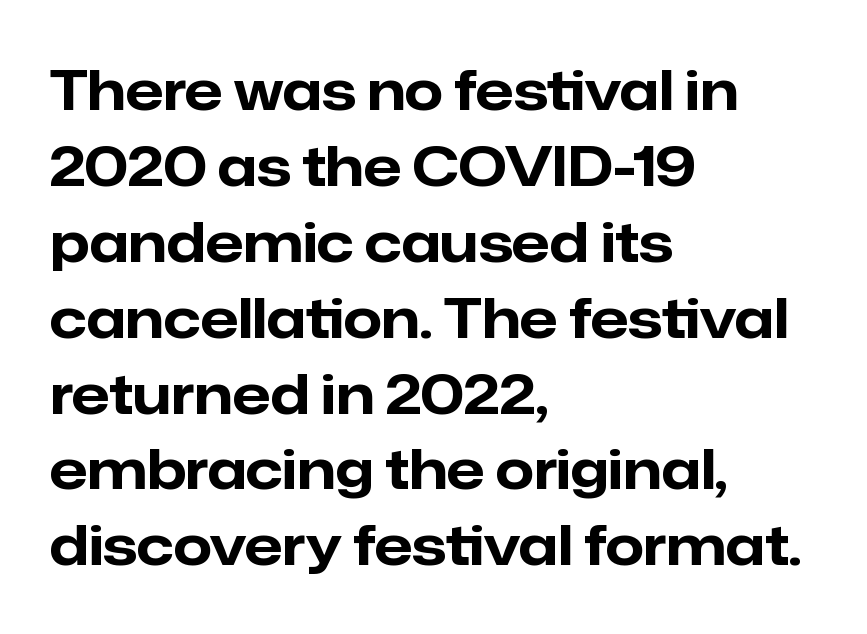
The image shows 55 px bold sans-serif type, upright; set left-aligned, normal line spacing (1.38x), normal letter spacing, not underlined; low stroke contrast and a medium x-height.
